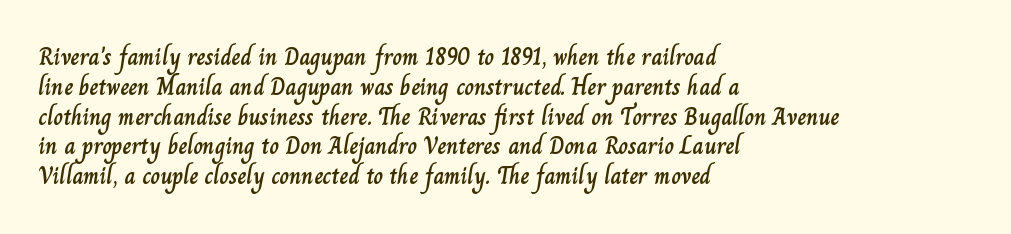
Q: Is the text italic (slanted)? A: Yes.
Q: Is the text underlined? A: No.
Q: How is the paragraph aligned? A: Left-aligned.
Q: Is the spacing between letters normal or unusually wide? A: Normal.
